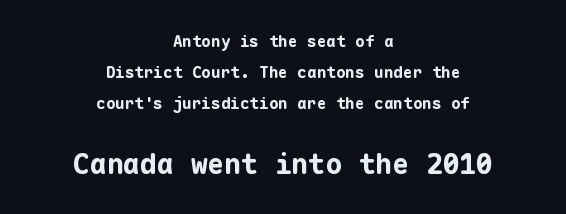
{"serif": "no", "italic": "no", "bold": "yes", "weight": "bold", "width": "normal", "stroke_contrast": "low", "x_height": "medium", "monospaced": "yes", "underline": "no", "align": "center", "line_spacing": "loose", "line_spacing_ratio": 1.93, "letter_spacing": "normal", "letter_spacing_em": 0.0, "larger_block": "second", "size_ratio": 1.75, "glyph_px": 28}
